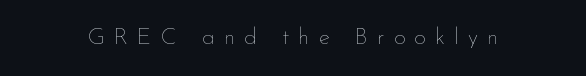
The image shows 23 px text type, upright; set unusually wide letter spacing (+0.4 em), not underlined.
